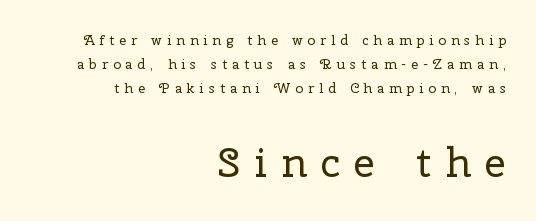
The image shows 41 px regular-weight serif type, upright; set right-aligned, normal line spacing (1.7x), unusually wide letter spacing (+0.35 em), not underlined; the second (bottom) block is 2.93x larger; low stroke contrast and a medium x-height.
